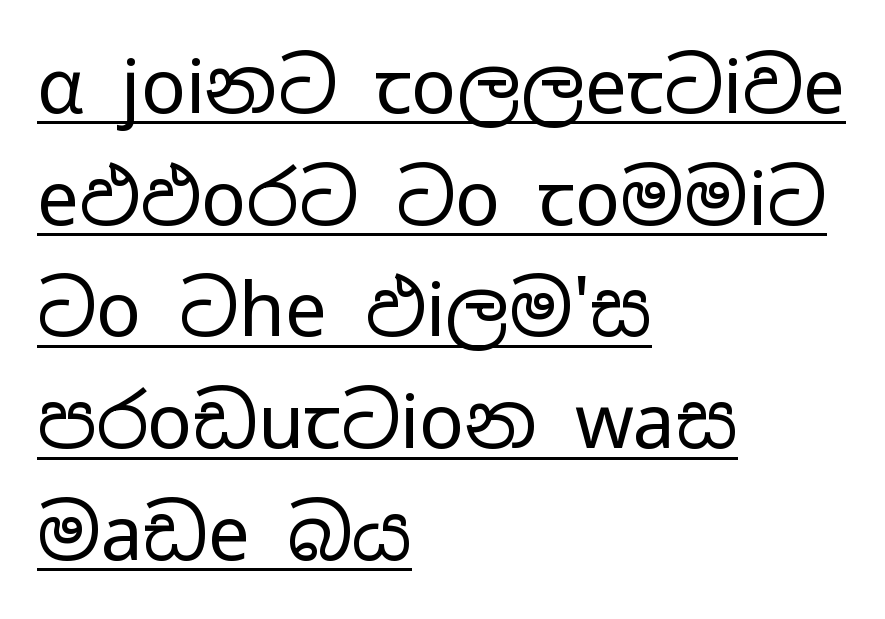
Q: Is the text bold? A: No.
Q: Is the text italic (slanted)? A: No, it is upright.
Q: Is the typeface a serif or a sans-serif typeface? A: Sans-serif.
Q: Is the text underlined? A: Yes.
Q: How is the paragraph aligned? A: Left-aligned.
Q: Is the spacing between letters normal or unusually wide? A: Normal.
Q: Is the spacing between lines tight, normal or loose? A: Normal.
Q: Width (condensed, normal, or wide)? A: Wide.
Q: Stroke contrast? A: Low.
Q: x-height? A: Medium.
Q: Monospaced? A: No.
